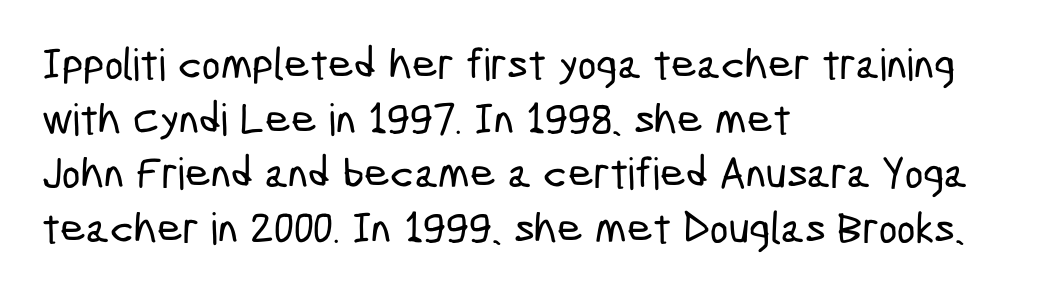
Horizontal alignment here is leftward, the default for most running prose. The string is rendered with underlining switched off. Inter-character spacing is left at the font's built-in metrics. You can tell from the bare stems that sans-serif type was used.
